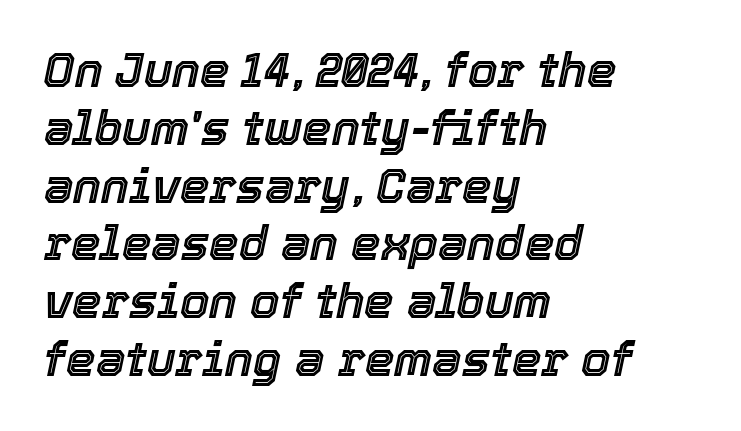
The image shows 47 px text type, italic (leaning right); set left-aligned, line spacing 1.23x, normal letter spacing, not underlined; a medium x-height.
